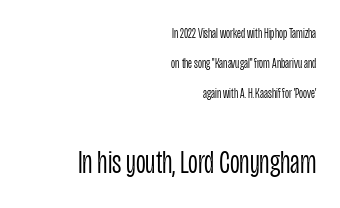
{"serif": "no", "italic": "no", "bold": "no", "weight": "light", "width": "condensed", "stroke_contrast": "low", "x_height": "large", "monospaced": "no", "underline": "no", "align": "right", "line_spacing": "loose", "line_spacing_ratio": 2.15, "letter_spacing": "normal", "letter_spacing_em": 0.0, "larger_block": "second", "size_ratio": 2.43, "glyph_px": 34}
